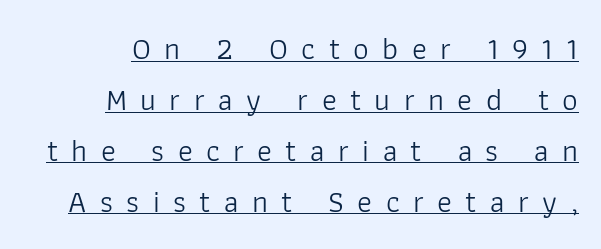
Q: Is the text bold? A: No.
Q: Is the text italic (slanted)? A: No, it is upright.
Q: Is the typeface a serif or a sans-serif typeface? A: Sans-serif.
Q: Is the text underlined? A: Yes.
Q: Is the spacing between letters normal or unusually wide? A: Unusually wide.
Q: Is the spacing between lines tight, normal or loose? A: Normal.
Q: Width (condensed, normal, or wide)? A: Normal.
Q: Stroke contrast? A: Low.
Q: x-height? A: Medium.
Q: Monospaced? A: No.
